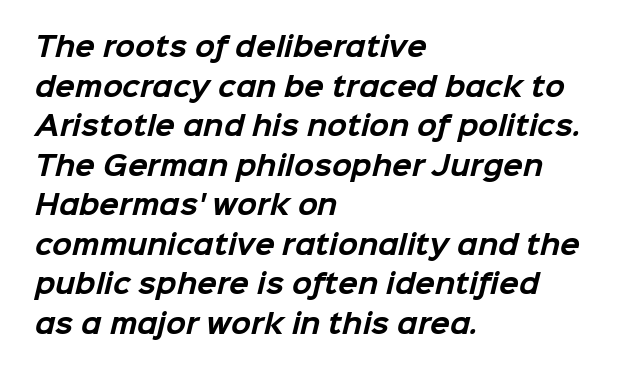
The image shows 26 px bold type; set left-aligned, normal line spacing (1.52x), normal letter spacing, not underlined.
